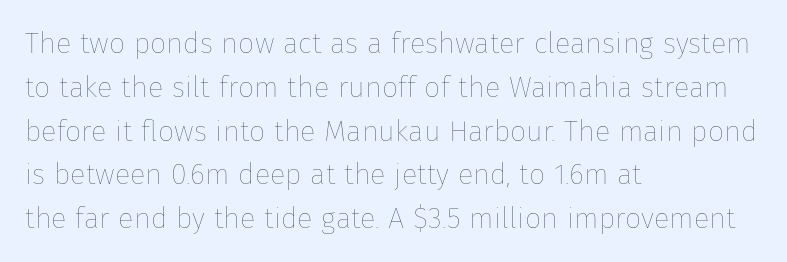
{"italic": "no", "bold": "no", "weight": "thin", "width": "normal", "stroke_contrast": "low", "x_height": "medium", "monospaced": "no", "underline": "no", "align": "left", "line_spacing": "normal", "line_spacing_ratio": 1.51, "letter_spacing": "normal", "letter_spacing_em": 0.0, "glyph_px": 29}
